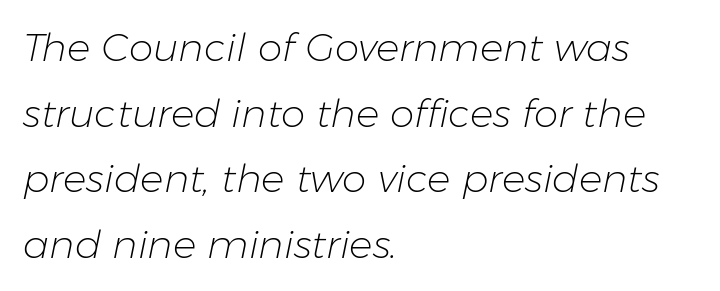
The leading is moderate, giving the passage an even texture. The axis of the letterforms is tilted away from vertical. Each letter keeps its own natural width here, so spacing adapts to shape. All the whitespace from short lines collects on the right. Honestly, the letter spacing is just normal — you wouldn't notice it.
